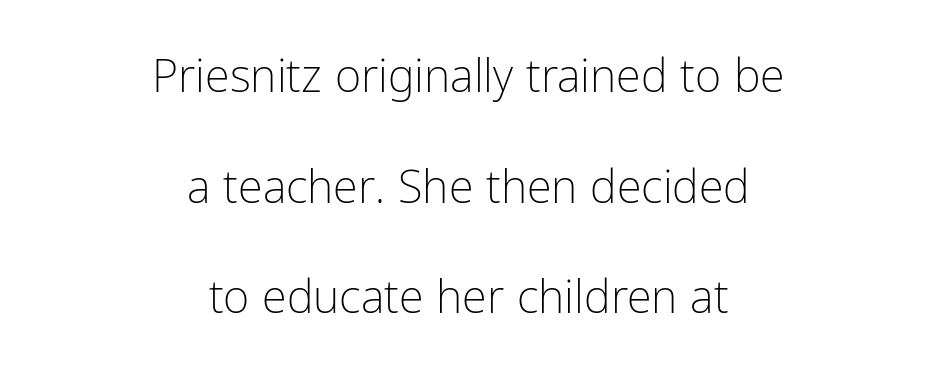
The image shows 45 px light, condensed sans-serif type, upright; set centered, loose line spacing (2.46x), normal letter spacing, not underlined; low stroke contrast and a medium x-height.
